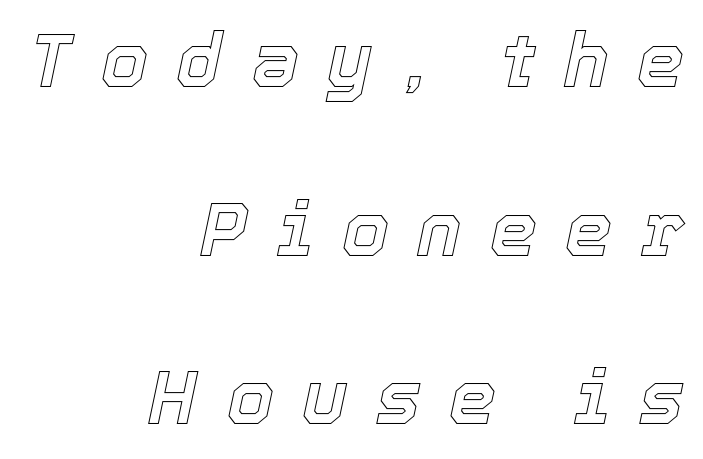
Q: Is the text italic (slanted)? A: Yes, it leans right by about 12 degrees.
Q: Is the text underlined? A: No.
Q: How is the paragraph aligned? A: Right-aligned.
Q: Is the spacing between letters normal or unusually wide? A: Unusually wide.
Q: Is the spacing between lines tight, normal or loose? A: Loose.
Q: Width (condensed, normal, or wide)? A: Normal.
Q: x-height? A: Medium.
Q: Monospaced? A: No.
